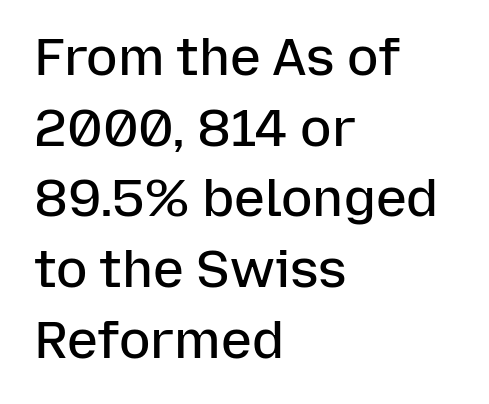
Weight: semibold (demi). Proportional: the letters do not fall into vertical columns. The letters sit at their default tracking, neither squeezed nor spread. The passage shown is typeset with a sans-serif family. What's the leading like? Ordinary, nothing unusual. Compared with a centered layout, this one pins lines to the left instead.
